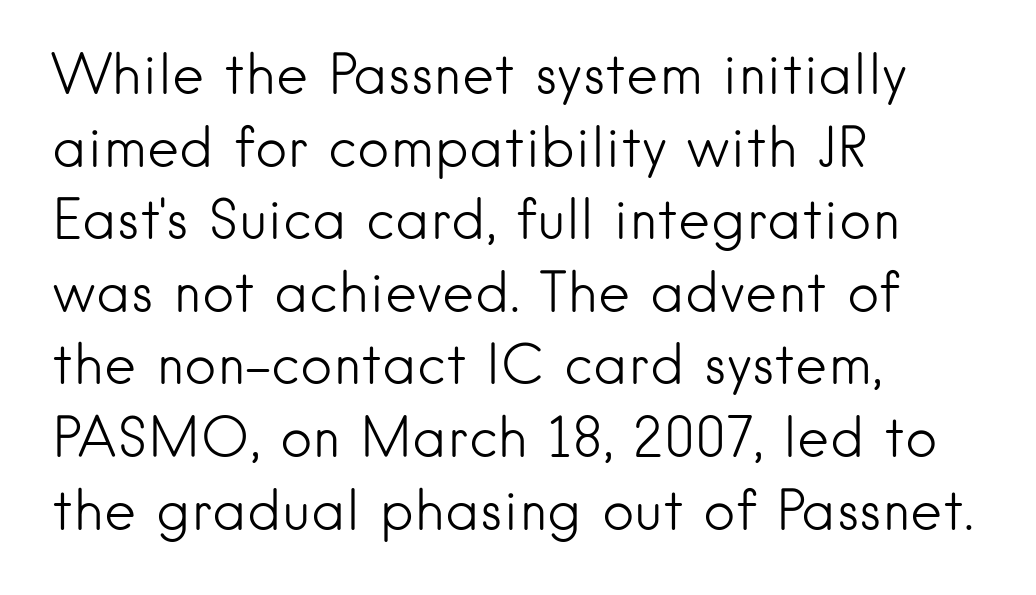
Underline: absent. The letters sit at their default tracking, neither squeezed nor spread. These lines are composed in type without serifs. Does the lettering tilt? It doesn't — this is upright. Successive baselines arrive at the customary interval.
